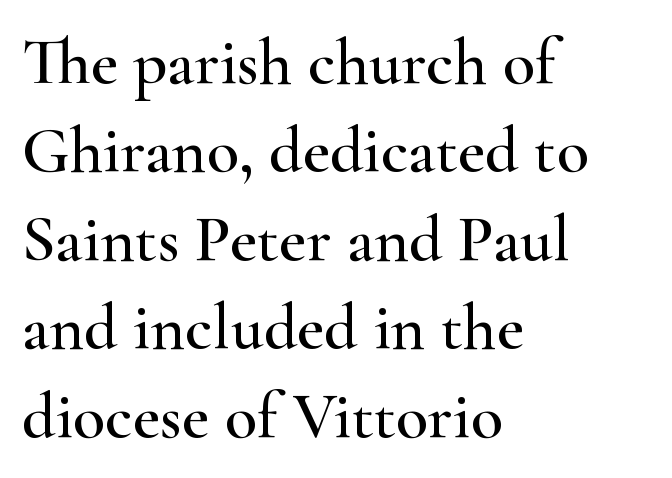
Q: Is the text italic (slanted)? A: No, it is upright.
Q: Is the typeface a serif or a sans-serif typeface? A: Serif.
Q: Is the text underlined? A: No.
Q: How is the paragraph aligned? A: Left-aligned.
Q: Is the spacing between letters normal or unusually wide? A: Normal.
Q: Is the spacing between lines tight, normal or loose? A: Normal.
Q: Width (condensed, normal, or wide)? A: Wide.
Q: Stroke contrast? A: High.
Q: x-height? A: Small.
Q: Monospaced? A: No.
